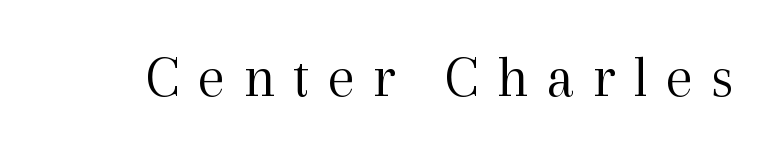
The face used here is rendered with a markedly widened letterfit. The face used here is seriffed, in the tradition of book romans. This is the regular roman posture of the typeface. Bare-footed words on every line. Weight: in the light-to-regular range. You could not count columns in this text — the font is proportionally spaced.
